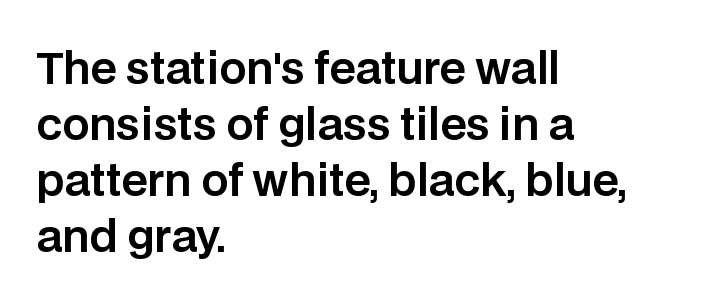
Q: Is the text italic (slanted)? A: No, it is upright.
Q: Is the typeface a serif or a sans-serif typeface? A: Sans-serif.
Q: Is the text underlined? A: No.
Q: How is the paragraph aligned? A: Left-aligned.
Q: Is the spacing between letters normal or unusually wide? A: Normal.
Q: Is the spacing between lines tight, normal or loose? A: Normal.
Q: Width (condensed, normal, or wide)? A: Normal.
Q: Stroke contrast? A: Low.
Q: x-height? A: Large.
Q: Monospaced? A: No.
